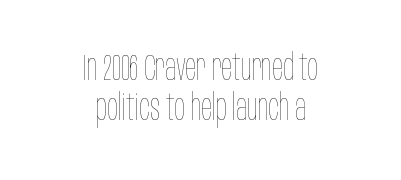
The image shows 36 px thin, condensed type, upright; set centered, tight line spacing (1.1x), normal letter spacing, not underlined; low stroke contrast and a large x-height.
